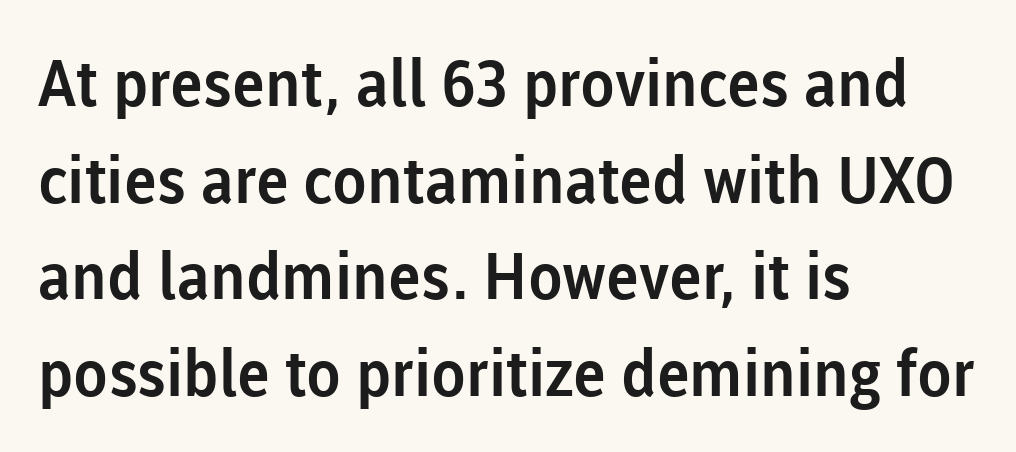
The image shows 64 px sans-serif type, upright; set left-aligned, normal line spacing (1.51x), normal letter spacing, not underlined; low stroke contrast and a medium x-height.
